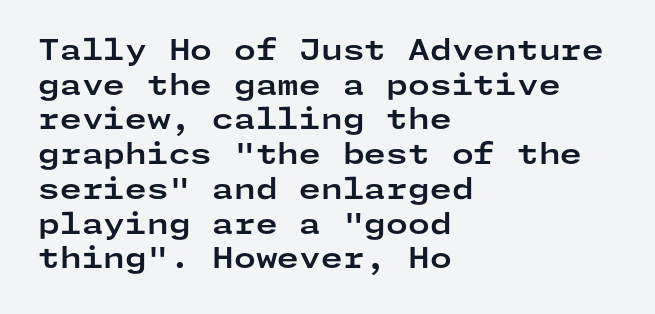
The image shows 28 px bold, wide sans-serif type, upright; set left-aligned, line spacing 1.24x, normal letter spacing, not underlined; low stroke contrast and a medium x-height.
